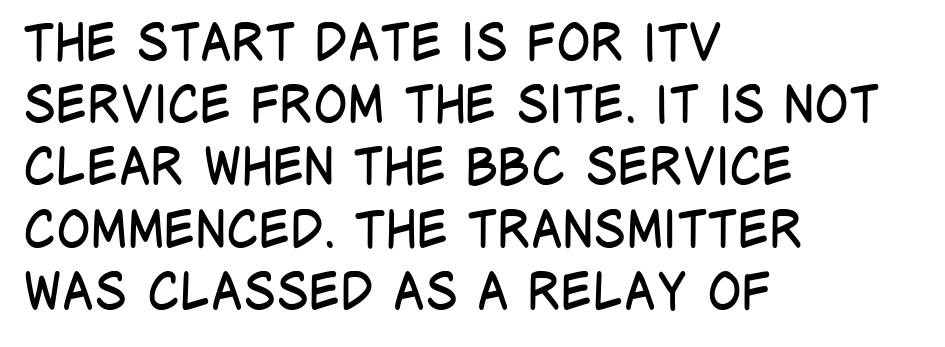
{"serif": "no", "italic": "no", "bold": "no", "weight": "regular", "width": "condensed", "stroke_contrast": "low", "x_height": "large", "monospaced": "no", "underline": "no", "align": "left", "line_spacing_ratio": 1.22, "letter_spacing": "normal", "letter_spacing_em": 0.0, "glyph_px": 51}
